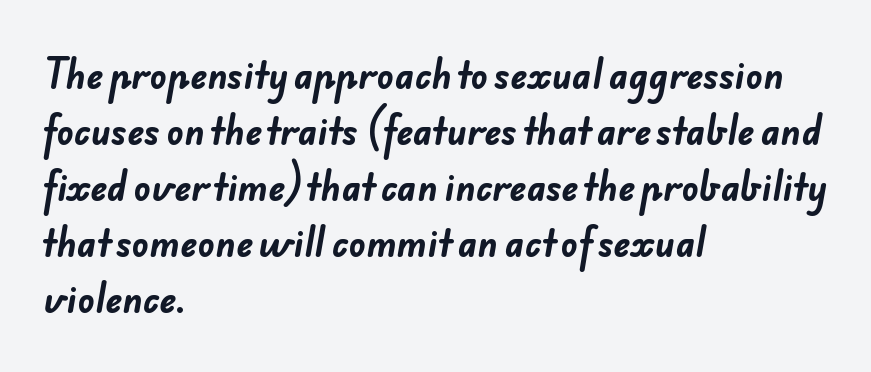
A normal amount of white space separates one row of letters from the next. The characters display no serif detailing; their extremities are plain. Pretty heavy lettering here — definitely bold. Glance below the letters and you will spot only blank space.
